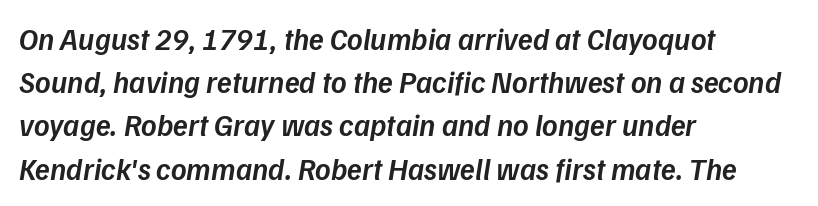
Varying glyph widths throughout — classic text-font behaviour. Underlining? Definitely not there. Would a proofreader flag this as italicized? Yes. Weight check: semibold — heavier than regular, not quite bold.
